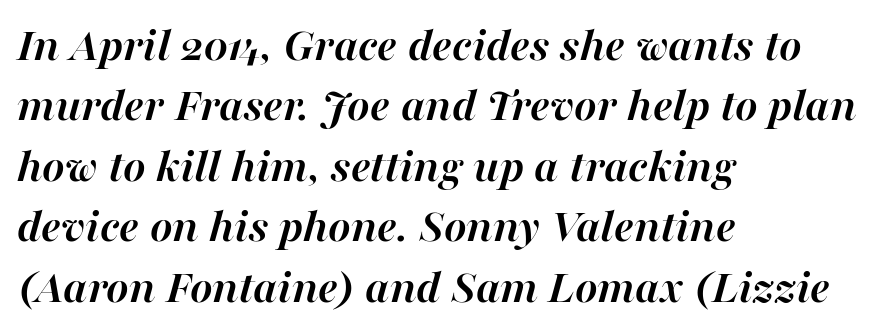
{"italic": "yes", "lean": "right", "slant_degrees": 16, "bold": "yes", "weight": "semibold", "width": "normal", "stroke_contrast": "high", "x_height": "medium", "monospaced": "no", "underline": "no", "align": "left", "line_spacing": "normal", "line_spacing_ratio": 1.26, "letter_spacing": "normal", "letter_spacing_em": 0.0, "glyph_px": 48}
